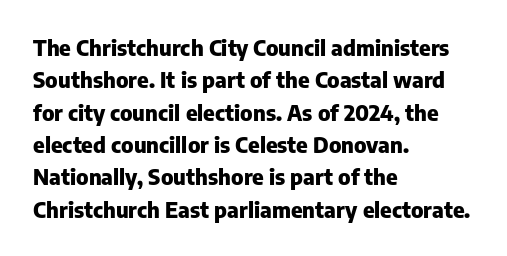
The image shows 22 px bold type, upright; set left-aligned, normal line spacing (1.47x), normal letter spacing, not underlined.
